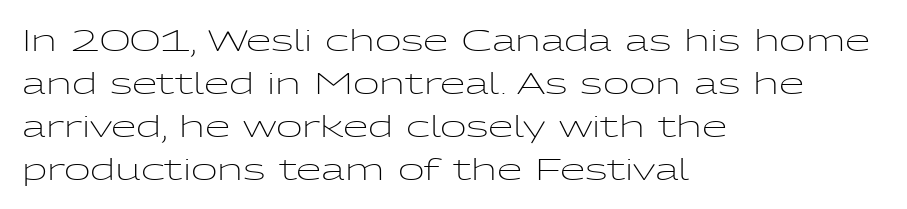
Each letter keeps its own natural width here, so spacing adapts to shape. Bold? No — there's no thickening of the strokes. Observe the absence of serifs on each vertical stroke in this sample. Designer's note — italics off, roman on. Compared with a centered layout, this one pins lines to the left instead. The line texture is even and compact thanks to regular tracking.
